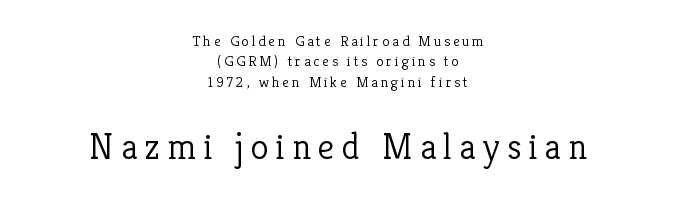
{"serif": "yes", "italic": "no", "bold": "no", "weight": "light", "width": "normal", "stroke_contrast": "low", "x_height": "medium", "monospaced": "no", "underline": "no", "align": "center", "line_spacing": "normal", "line_spacing_ratio": 1.36, "larger_block": "second", "size_ratio": 2.47, "glyph_px": 37}
